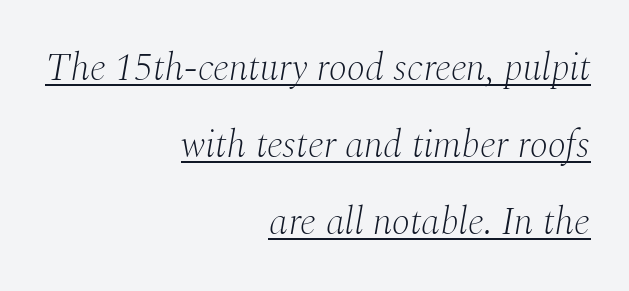
Q: Is the text bold? A: No.
Q: Is the text italic (slanted)? A: Yes, it leans right by about 10 degrees.
Q: Is the typeface a serif or a sans-serif typeface? A: Serif.
Q: Is the text underlined? A: Yes.
Q: How is the paragraph aligned? A: Right-aligned.
Q: Is the spacing between letters normal or unusually wide? A: Normal.
Q: Is the spacing between lines tight, normal or loose? A: Loose.
Q: Width (condensed, normal, or wide)? A: Normal.
Q: Stroke contrast? A: Medium.
Q: x-height? A: Medium.
Q: Monospaced? A: No.
